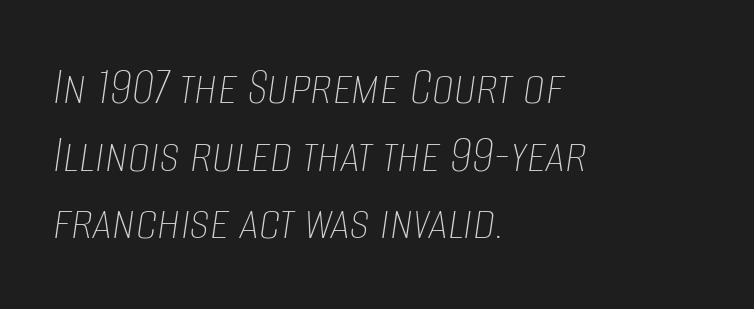
Q: Is the text bold? A: No.
Q: Is the text italic (slanted)? A: Yes, it leans right by about 8 degrees.
Q: Is the text underlined? A: No.
Q: How is the paragraph aligned? A: Left-aligned.
Q: Is the spacing between letters normal or unusually wide? A: Normal.
Q: Width (condensed, normal, or wide)? A: Condensed.
Q: Stroke contrast? A: Low.
Q: x-height? A: Large.
Q: Monospaced? A: No.
